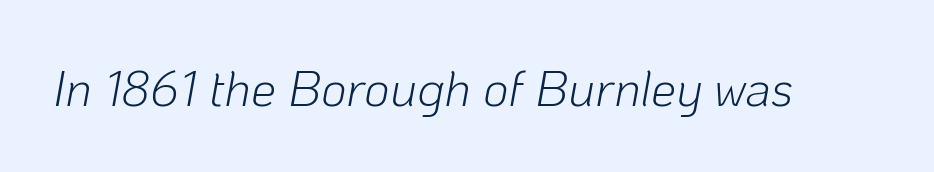
These lines are rendered in a variable-pitch font. Type without underlining. Between one letter and the next there's only the usual sliver of space. Posture: slanted. Letters have the restrained weight of plain body copy at most.
